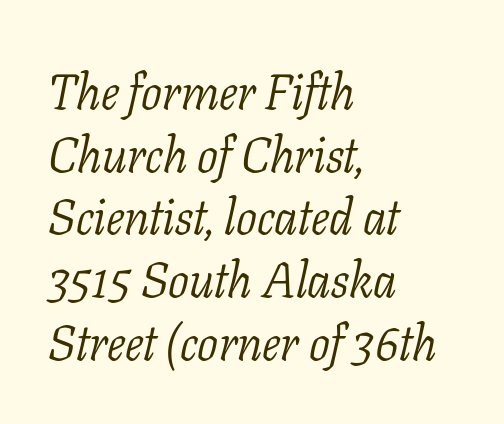
Q: Is the text bold? A: No.
Q: Is the text italic (slanted)? A: Yes, it leans right by about 11 degrees.
Q: Is the typeface a serif or a sans-serif typeface? A: Serif.
Q: Is the text underlined? A: No.
Q: How is the paragraph aligned? A: Left-aligned.
Q: Is the spacing between letters normal or unusually wide? A: Normal.
Q: Is the spacing between lines tight, normal or loose? A: Normal.
Q: Width (condensed, normal, or wide)? A: Normal.
Q: Stroke contrast? A: Low.
Q: x-height? A: Medium.
Q: Monospaced? A: No.
